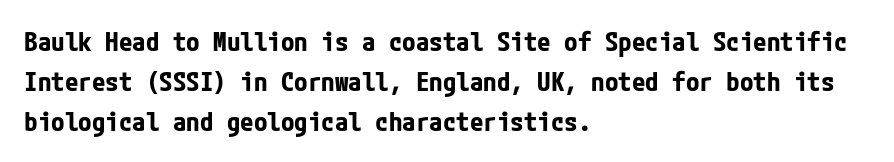
A student would call this left alignment; a typographer would say flush left, rag right. Lines of text with bare space underneath. Does the weight exceed regular? Yes, all the way to bold. Posture: vertical. The rows are spaced the way most documents space them. In terms of letterspacing, this is plain default setting.
